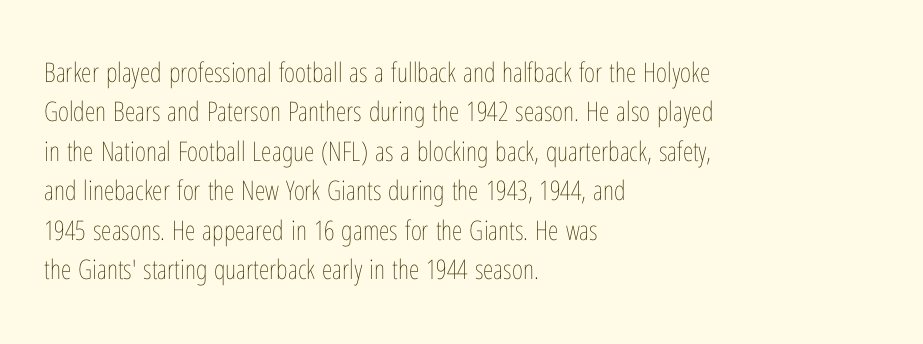
Q: Is the text bold? A: No.
Q: Is the text italic (slanted)? A: No, it is upright.
Q: Is the text underlined? A: No.
Q: How is the paragraph aligned? A: Left-aligned.
Q: Is the spacing between letters normal or unusually wide? A: Normal.
Q: Is the spacing between lines tight, normal or loose? A: Normal.
